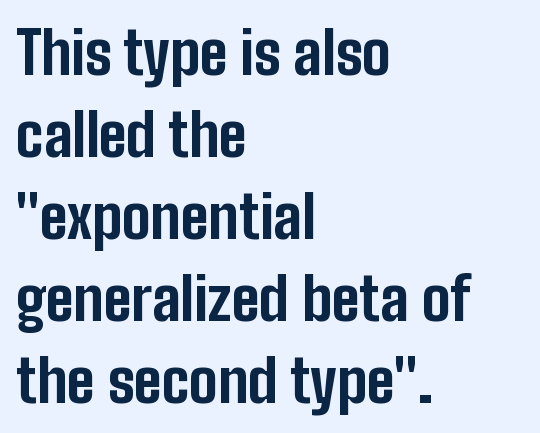
Short note: letters normally spaced. These lines were composed using upright roman letters. Bare-footed words on every line. Students, observe: this is what conventionally led text looks like. Leftover space on each line is placed entirely after the last word. Character widths vary here, with narrow letters taking less room than wide ones.
